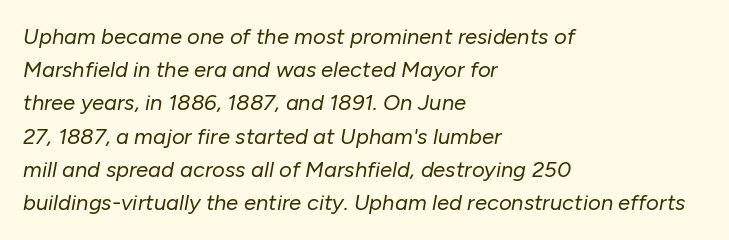
{"italic": "yes", "lean": "right", "slant_degrees": 10, "bold": "no", "underline": "no", "align": "left", "line_spacing": "normal", "line_spacing_ratio": 1.51, "letter_spacing": "normal", "letter_spacing_em": 0.0, "glyph_px": 22}
